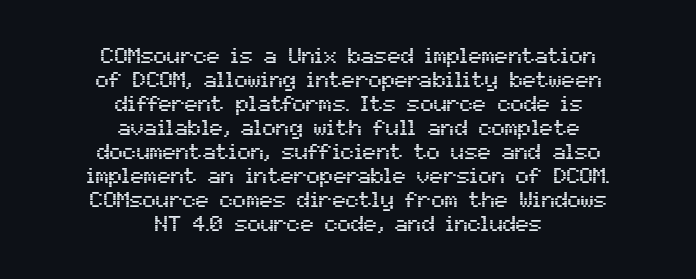
Q: Is the text italic (slanted)? A: No, it is upright.
Q: Is the text underlined? A: No.
Q: How is the paragraph aligned? A: Centered.
Q: Is the spacing between letters normal or unusually wide? A: Normal.
Q: Is the spacing between lines tight, normal or loose? A: Tight.
